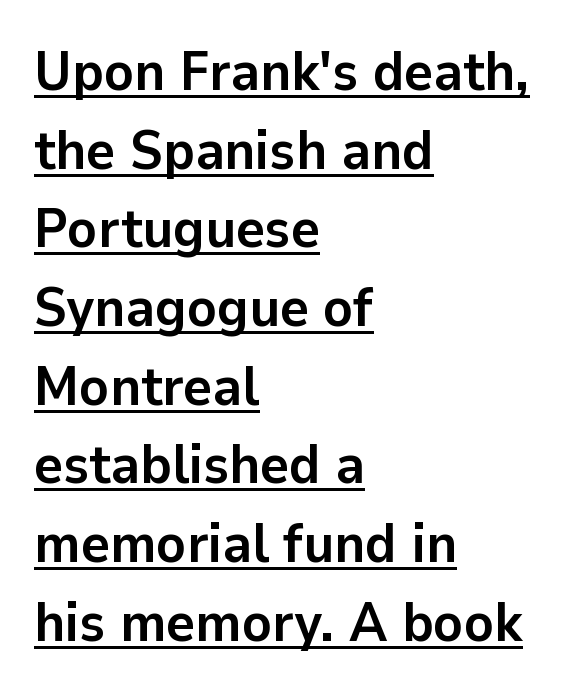
The image shows 55 px semibold sans-serif type, upright; set left-aligned, normal line spacing (1.43x), normal letter spacing, underlined; low stroke contrast and a medium x-height.
